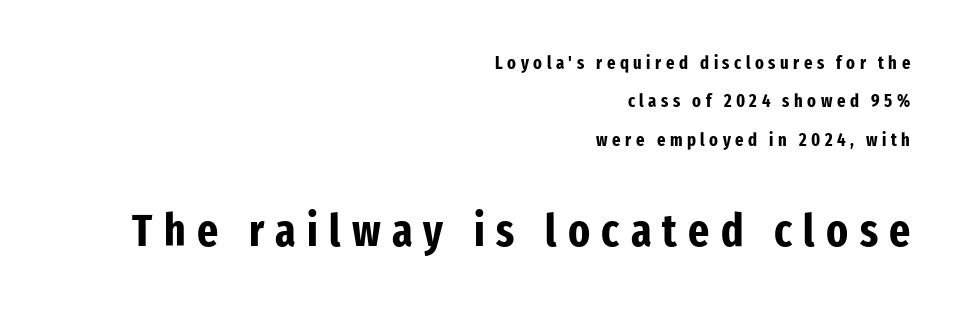
Q: Is the text bold? A: Yes.
Q: Is the text italic (slanted)? A: No, it is upright.
Q: Is the typeface a serif or a sans-serif typeface? A: Sans-serif.
Q: Is the text underlined? A: No.
Q: How is the paragraph aligned? A: Right-aligned.
Q: Is the spacing between letters normal or unusually wide? A: Unusually wide.
Q: Is the spacing between lines tight, normal or loose? A: Loose.
Q: Which block of text is set in a larger size, the first (top) or the second (bottom)? A: The second (bottom) one.
Q: Width (condensed, normal, or wide)? A: Condensed.
Q: Stroke contrast? A: Low.
Q: x-height? A: Medium.
Q: Monospaced? A: No.
